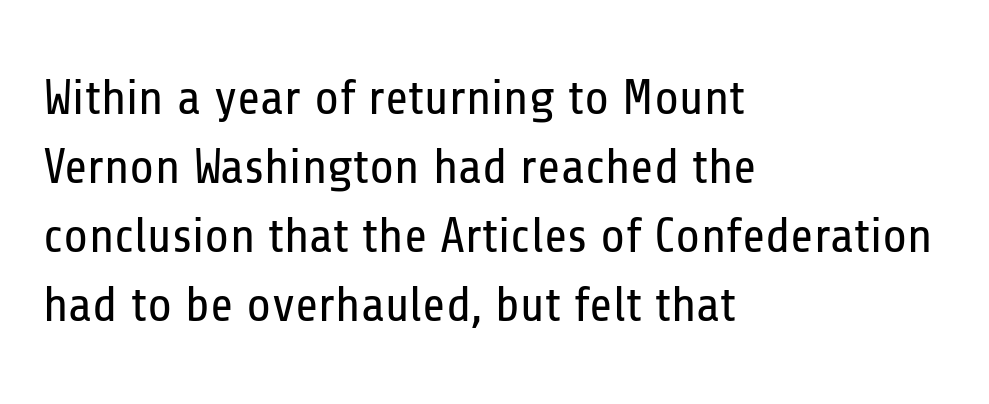
{"serif": "no", "italic": "no", "bold": "no", "weight": "regular", "width": "condensed", "stroke_contrast": "low", "x_height": "medium", "monospaced": "no", "underline": "no", "align": "left", "line_spacing": "normal", "line_spacing_ratio": 1.38, "letter_spacing": "normal", "letter_spacing_em": 0.0, "glyph_px": 50}
